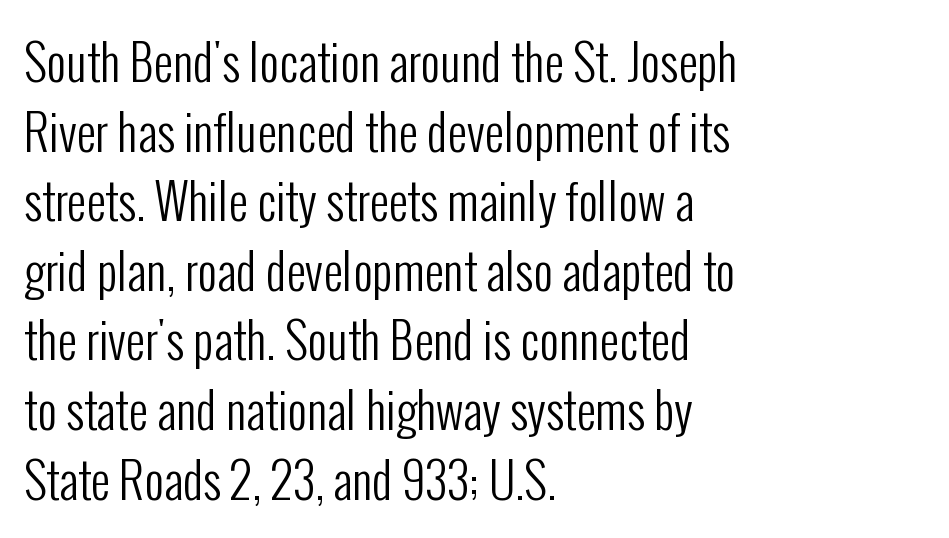
{"serif": "no", "italic": "no", "bold": "no", "weight": "regular", "width": "condensed", "stroke_contrast": "low", "x_height": "medium", "monospaced": "no", "underline": "no", "align": "left", "line_spacing": "normal", "line_spacing_ratio": 1.45, "letter_spacing": "normal", "letter_spacing_em": 0.0, "glyph_px": 48}
